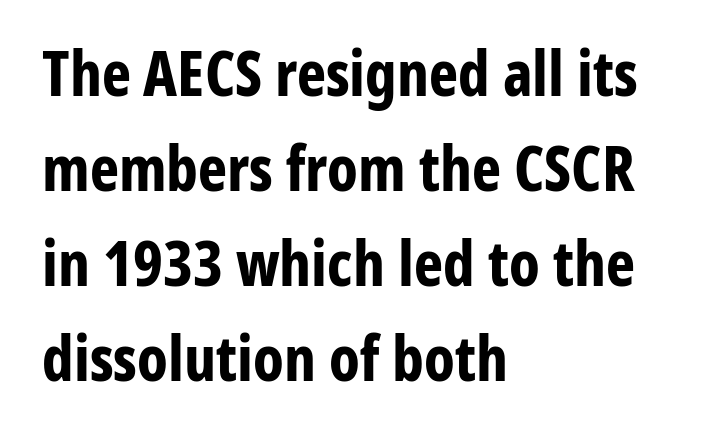
A student would call this left alignment; a typographer would say flush left, rag right. Clear beneath every line of the passage. You can tell it's not italic because the verticals are truly vertical. Bold? Absolutely — the strokes are thick and heavy.
